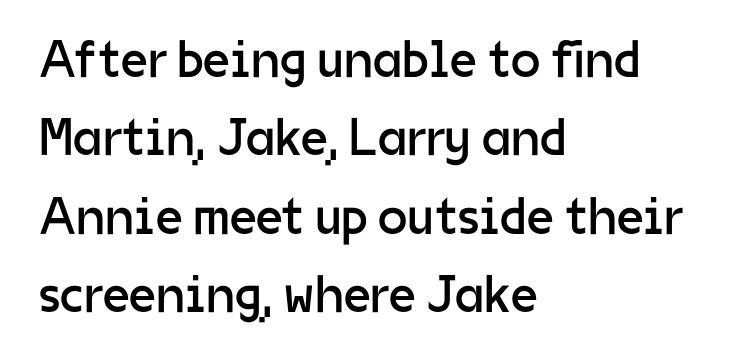
Q: Is the text bold? A: No.
Q: Is the text italic (slanted)? A: No, it is upright.
Q: Is the typeface a serif or a sans-serif typeface? A: Sans-serif.
Q: Is the text underlined? A: No.
Q: How is the paragraph aligned? A: Left-aligned.
Q: Is the spacing between letters normal or unusually wide? A: Normal.
Q: Is the spacing between lines tight, normal or loose? A: Normal.
Q: Width (condensed, normal, or wide)? A: Normal.
Q: Stroke contrast? A: Low.
Q: x-height? A: Medium.
Q: Monospaced? A: No.
